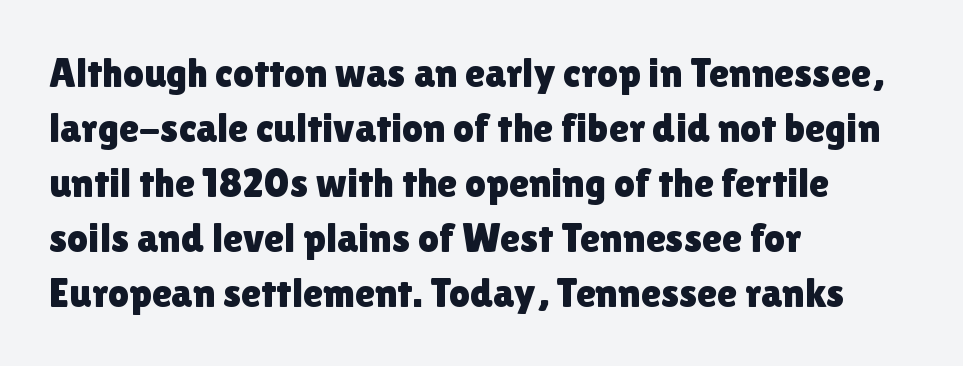
The image shows 41 px sans-serif type, upright; set left-aligned, normal line spacing (1.34x), normal letter spacing, not underlined; a medium x-height.
